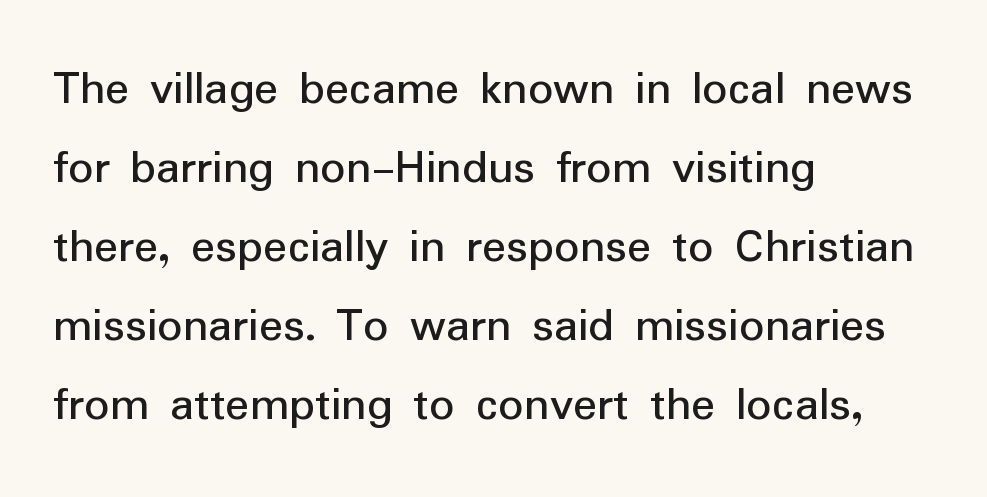
Q: Is the text bold? A: No.
Q: Is the text italic (slanted)? A: No, it is upright.
Q: Is the typeface a serif or a sans-serif typeface? A: Sans-serif.
Q: Is the text underlined? A: No.
Q: How is the paragraph aligned? A: Left-aligned.
Q: Is the spacing between letters normal or unusually wide? A: Normal.
Q: Is the spacing between lines tight, normal or loose? A: Normal.
Q: Width (condensed, normal, or wide)? A: Normal.
Q: Stroke contrast? A: Low.
Q: x-height? A: Medium.
Q: Monospaced? A: No.
